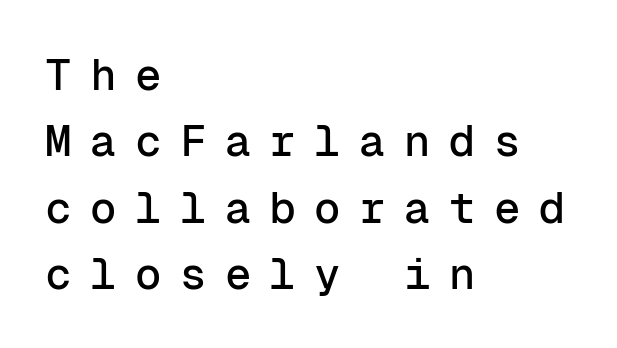
The image shows 44 px sans-serif type, upright, monospaced; set left-aligned, normal line spacing (1.51x), unusually wide letter spacing (+0.42 em), not underlined; low stroke contrast and a medium x-height.
